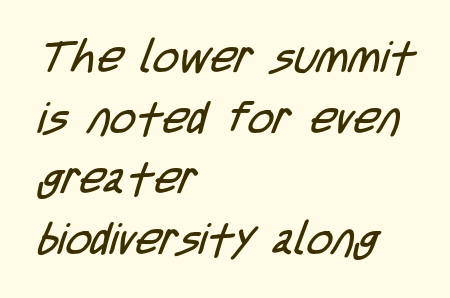
{"serif": "no", "bold": "no", "weight": "regular", "width": "condensed", "stroke_contrast": "low", "x_height": "large", "monospaced": "no", "underline": "no", "align": "left", "line_spacing": "normal", "line_spacing_ratio": 1.38, "letter_spacing": "normal", "letter_spacing_em": 0.0, "glyph_px": 44}
